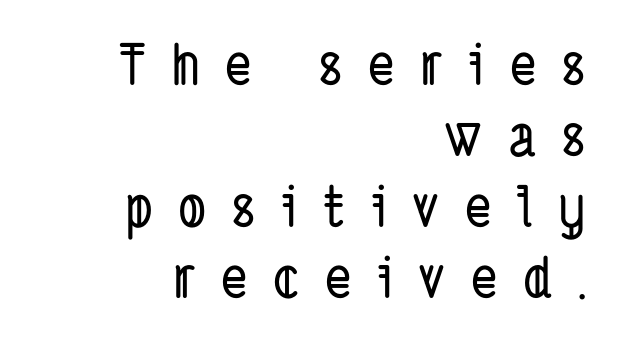
Casual observation: everything's shoved over to the right. The designer left line spacing at the default. Stroke terminals: plain, sans-serif. Does extra space separate the letters? Yes, quite a lot of it. This sample has the flowing, uneven cadence of proportional lettering. Lines of text with bare space underneath.
